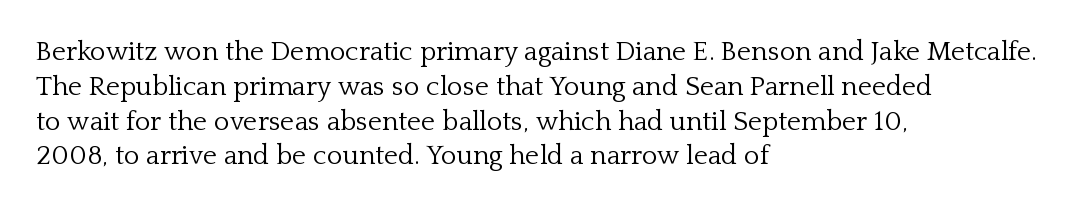
The image shows 27 px text type, upright; set left-aligned, normal line spacing (1.29x), normal letter spacing, not underlined.
